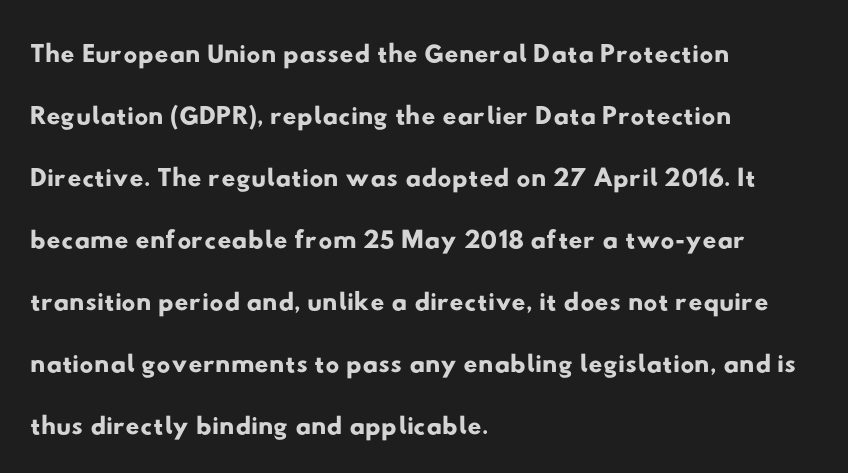
{"serif": "no", "width": "wide", "stroke_contrast": "low", "x_height": "small", "monospaced": "no", "underline": "no", "align": "left", "line_spacing": "normal", "line_spacing_ratio": 1.59, "letter_spacing": "normal", "letter_spacing_em": 0.0, "glyph_px": 39}
